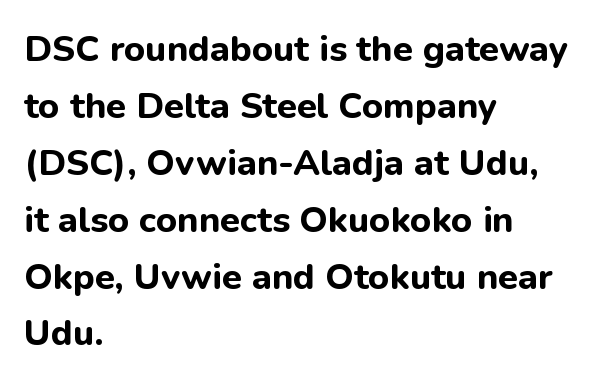
The image shows 36 px bold sans-serif type, upright; set left-aligned, normal line spacing (1.58x), normal letter spacing, not underlined; low stroke contrast and a medium x-height.
